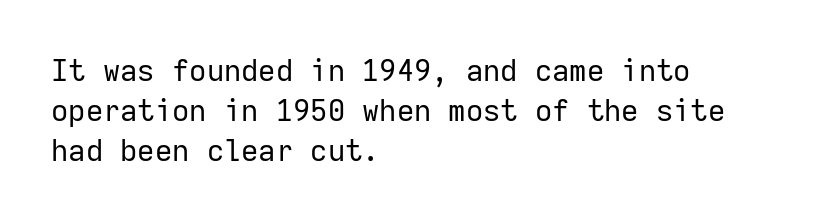
This block has exactly the height ordinary leading produces. Think of a typewriter: that constant character pitch is what you see here. Does the type have serifs? No, each stem ends abruptly. Default kerning and tracking; the words read as compact shapes. No letter is thick-stroked: the sample isn't bold. Letters rest on an invisible, unmarked baseline.
